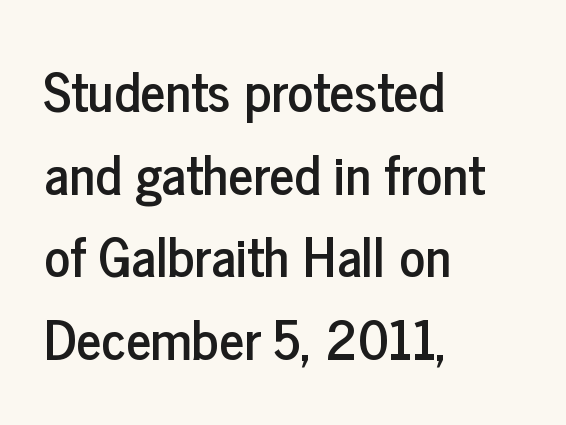
Q: Is the text italic (slanted)? A: No, it is upright.
Q: Is the typeface a serif or a sans-serif typeface? A: Sans-serif.
Q: Is the text underlined? A: No.
Q: How is the paragraph aligned? A: Left-aligned.
Q: Is the spacing between letters normal or unusually wide? A: Normal.
Q: Is the spacing between lines tight, normal or loose? A: Normal.
Q: Width (condensed, normal, or wide)? A: Condensed.
Q: Stroke contrast? A: Low.
Q: x-height? A: Medium.
Q: Monospaced? A: No.
